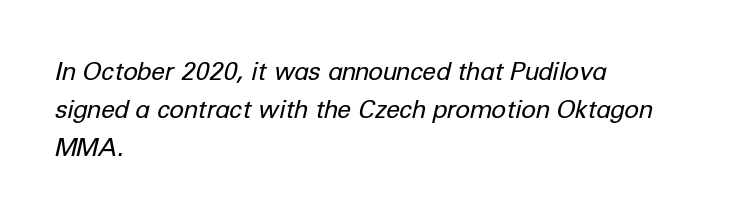
The image shows 25 px text type, italic (leaning right); set left-aligned, normal line spacing (1.52x), normal letter spacing, not underlined.
